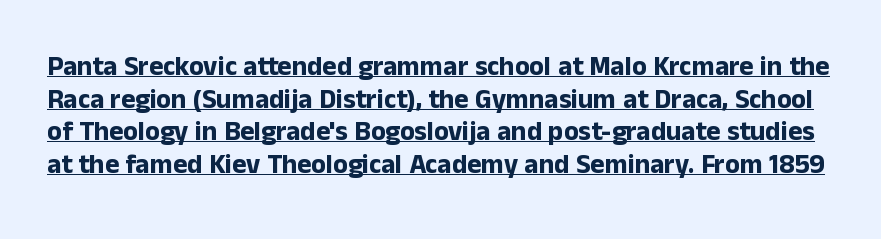
Q: Is the text bold? A: Yes.
Q: Is the text italic (slanted)? A: No, it is upright.
Q: Is the text underlined? A: Yes.
Q: Is the spacing between letters normal or unusually wide? A: Normal.
